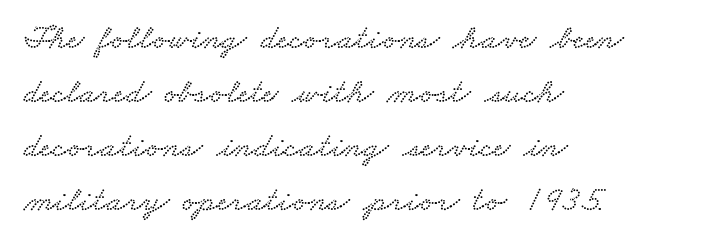
{"serif": "yes", "width": "wide", "stroke_contrast": "low", "x_height": "small", "monospaced": "no", "underline": "no", "align": "left", "line_spacing": "normal", "line_spacing_ratio": 1.54, "letter_spacing": "normal", "letter_spacing_em": 0.0, "glyph_px": 35}
